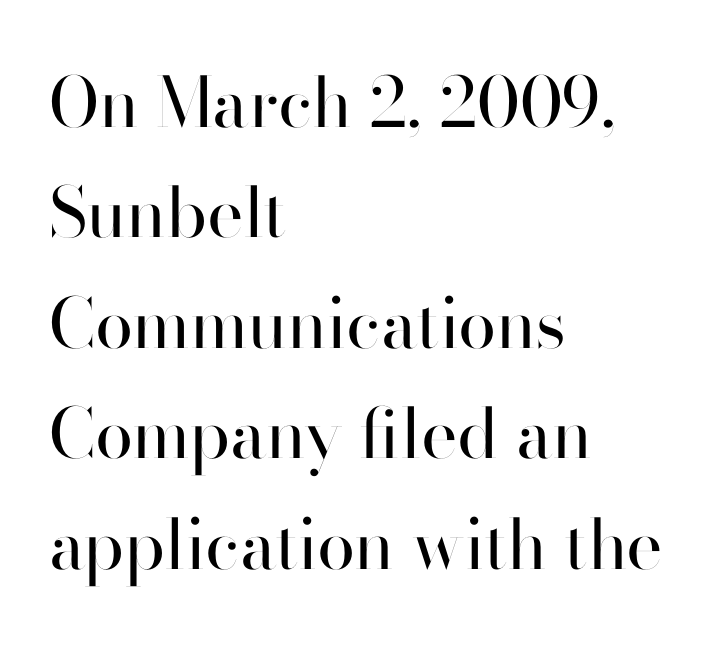
The strip under each line holds only bare page. Characters remain perfectly vertical along every line. The passage shown stacks its lines at a standard gap. If you drew a ruler down the left edge, every line would touch it. The letters sit at their default tracking, neither squeezed nor spread.
